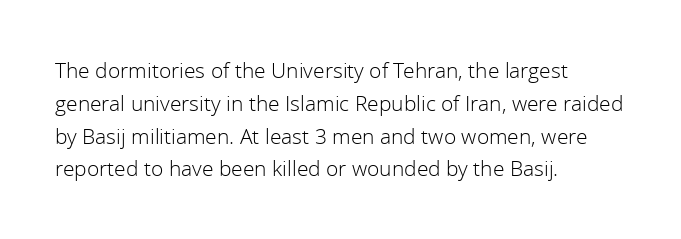
The image shows 21 px text type, upright; set left-aligned, normal line spacing (1.56x), normal letter spacing, not underlined.
